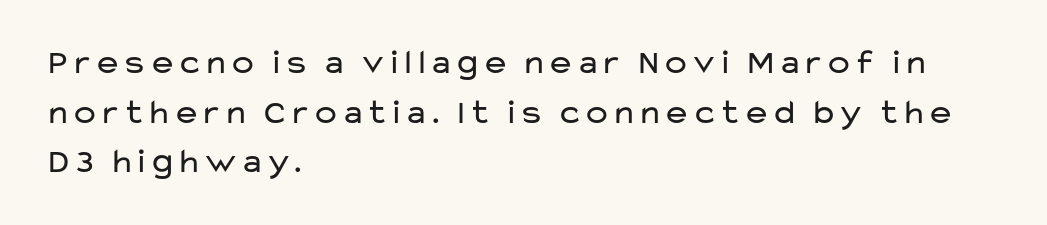
Q: Is the text bold? A: No.
Q: Is the text italic (slanted)? A: No, it is upright.
Q: Is the typeface a serif or a sans-serif typeface? A: Sans-serif.
Q: Is the text underlined? A: No.
Q: How is the paragraph aligned? A: Left-aligned.
Q: Is the spacing between letters normal or unusually wide? A: Normal.
Q: Is the spacing between lines tight, normal or loose? A: Normal.
Q: Width (condensed, normal, or wide)? A: Wide.
Q: Stroke contrast? A: Low.
Q: x-height? A: Medium.
Q: Monospaced? A: No.
